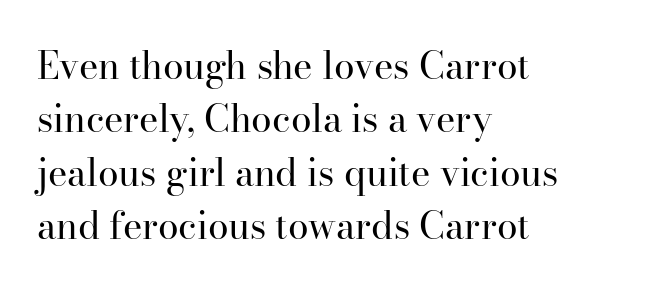
The image shows 37 px regular-weight serif type, upright; set left-aligned, normal line spacing (1.44x), normal letter spacing, not underlined; high stroke contrast and a small x-height.
